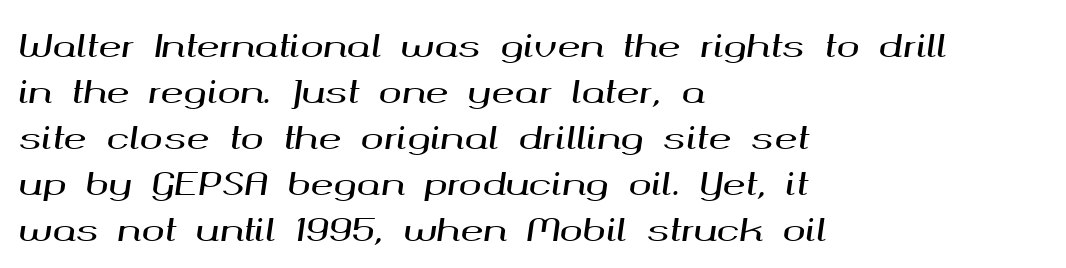
{"italic": "yes", "lean": "right", "slant_degrees": 8, "width": "wide", "stroke_contrast": "medium", "x_height": "medium", "monospaced": "no", "underline": "no", "align": "left", "line_spacing": "normal", "line_spacing_ratio": 1.48, "letter_spacing": "normal", "letter_spacing_em": 0.0, "glyph_px": 31}
